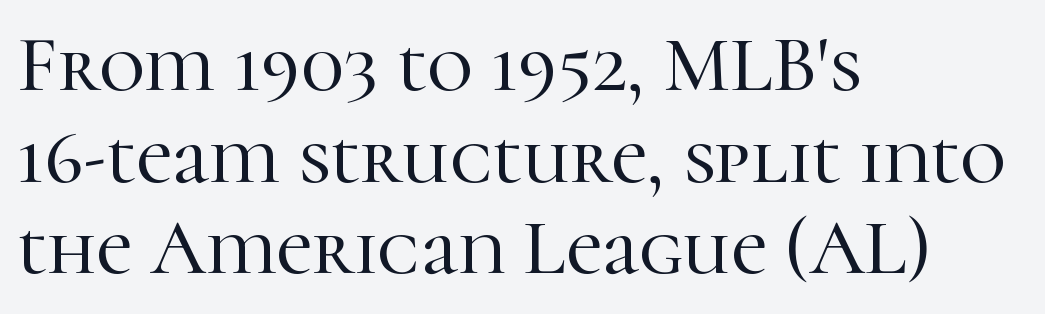
{"serif": "yes", "italic": "no", "width": "normal", "stroke_contrast": "high", "x_height": "medium", "monospaced": "no", "underline": "no", "align": "left", "line_spacing_ratio": 1.16, "letter_spacing": "normal", "letter_spacing_em": 0.0, "glyph_px": 79}
